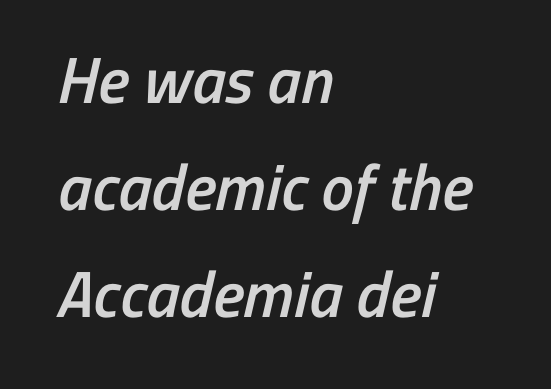
Q: Is the text bold? A: Semi-bold.
Q: Is the typeface a serif or a sans-serif typeface? A: Sans-serif.
Q: Is the text underlined? A: No.
Q: How is the paragraph aligned? A: Left-aligned.
Q: Is the spacing between letters normal or unusually wide? A: Normal.
Q: Is the spacing between lines tight, normal or loose? A: Normal.
Q: Width (condensed, normal, or wide)? A: Condensed.
Q: Stroke contrast? A: Low.
Q: x-height? A: Medium.
Q: Monospaced? A: No.
